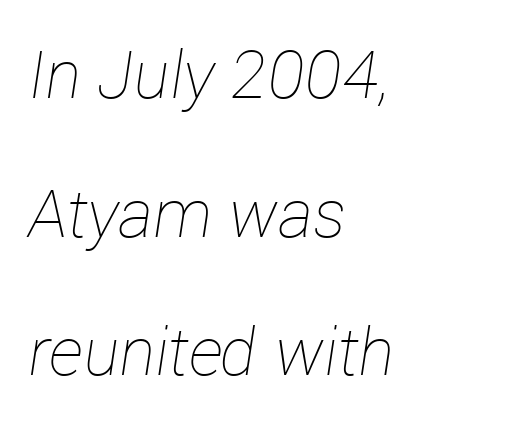
Spacing verdict: proportional, widths tailored to each character. The letterforms sit at book weight or below. Decoration check: the copy has no underline. The rendering anchors every line to the left-hand side. Between one letter and the next there's only the usual sliver of space.
